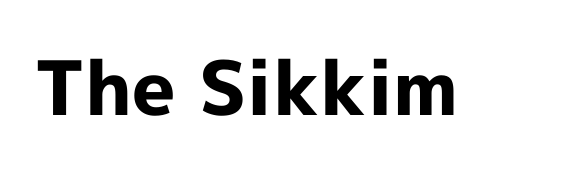
The zone under the glyphs is completely vacant. Quick note: not italic, upright. The passage shown has conventional tracking throughout. Does the type have serifs? No, each stem ends abruptly. Caption: bold face, heavy strokes.
